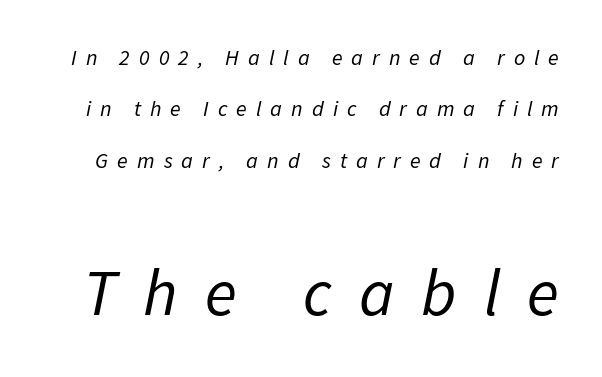
The image shows 66 px regular-weight type, italic (leaning right); set loose line spacing (2.33x), unusually wide letter spacing (+0.41 em), not underlined; the second (bottom) block is 3.0x larger; low stroke contrast and a medium x-height.
